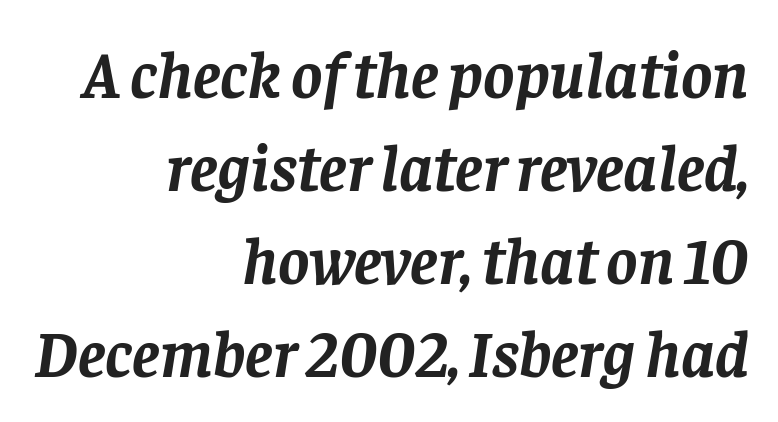
The image shows 66 px semibold serif type, italic (leaning right); set right-aligned, normal line spacing (1.41x), normal letter spacing, not underlined; low stroke contrast and a large x-height.
